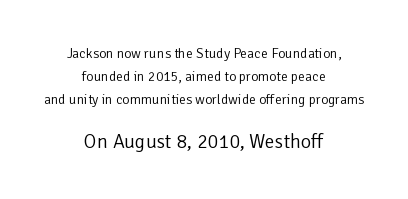
Q: Is the text bold? A: No.
Q: Is the text italic (slanted)? A: No, it is upright.
Q: Is the text underlined? A: No.
Q: How is the paragraph aligned? A: Centered.
Q: Is the spacing between letters normal or unusually wide? A: Normal.
Q: Is the spacing between lines tight, normal or loose? A: Normal.
Q: Which block of text is set in a larger size, the first (top) or the second (bottom)? A: The second (bottom) one.
